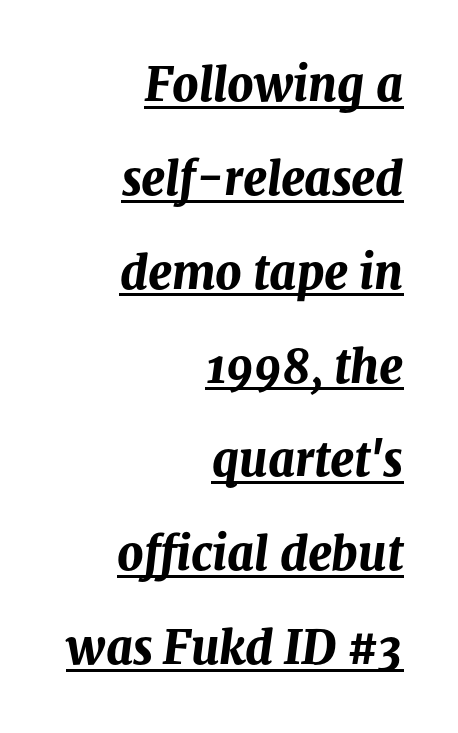
The image shows 46 px bold type, italic (leaning right); set right-aligned, loose line spacing (2.04x), normal letter spacing, underlined; medium stroke contrast and a medium x-height.
